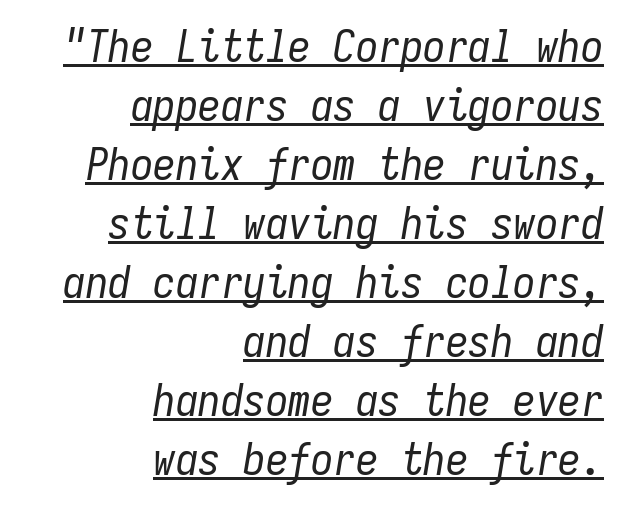
In terms of letterspacing, this is plain default setting. The compositor pushed each line to the right boundary. The typeface has the unassuming heft of standard copy or less. Quick note: italic.
